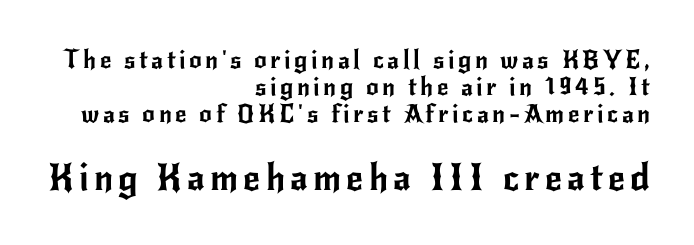
The image shows 37 px sans-serif type, upright; set right-aligned, tight line spacing (1.08x), not underlined; the second (bottom) block is 1.48x larger; low stroke contrast and a small x-height.
